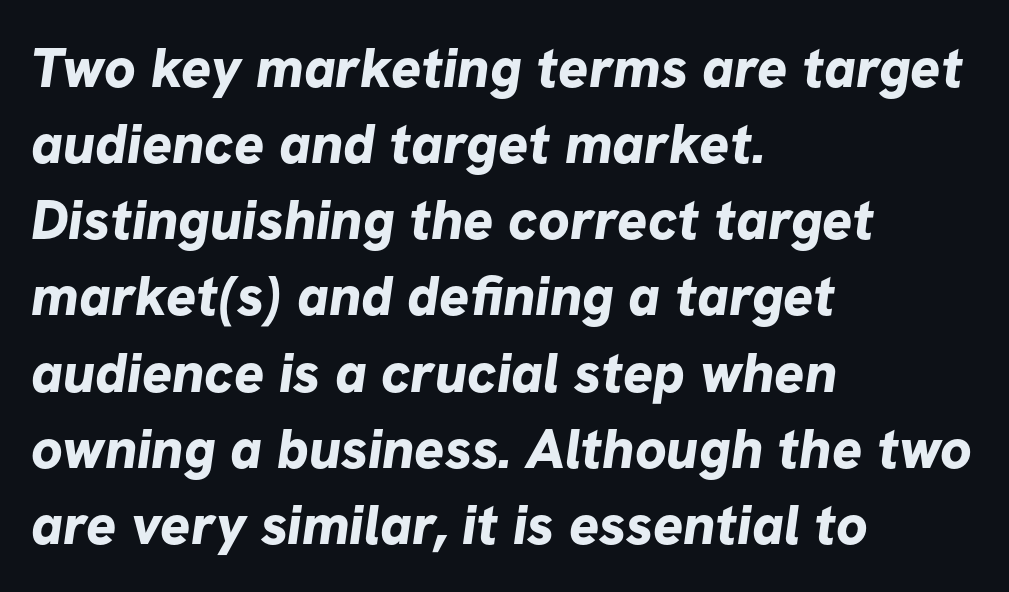
Q: Is the text bold? A: Yes.
Q: Is the typeface a serif or a sans-serif typeface? A: Sans-serif.
Q: Is the text underlined? A: No.
Q: How is the paragraph aligned? A: Left-aligned.
Q: Is the spacing between letters normal or unusually wide? A: Normal.
Q: Is the spacing between lines tight, normal or loose? A: Normal.
Q: Width (condensed, normal, or wide)? A: Normal.
Q: Stroke contrast? A: Low.
Q: x-height? A: Medium.
Q: Monospaced? A: No.
